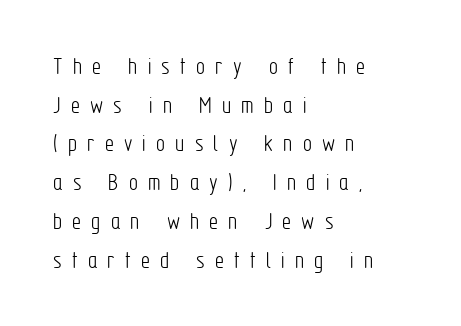
Q: Is the text bold? A: No.
Q: Is the text italic (slanted)? A: No, it is upright.
Q: Is the text underlined? A: No.
Q: How is the paragraph aligned? A: Left-aligned.
Q: Is the spacing between letters normal or unusually wide? A: Unusually wide.
Q: Is the spacing between lines tight, normal or loose? A: Normal.
